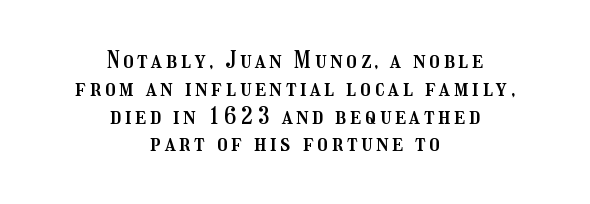
Q: Is the text italic (slanted)? A: No, it is upright.
Q: Is the text underlined? A: No.
Q: How is the paragraph aligned? A: Centered.
